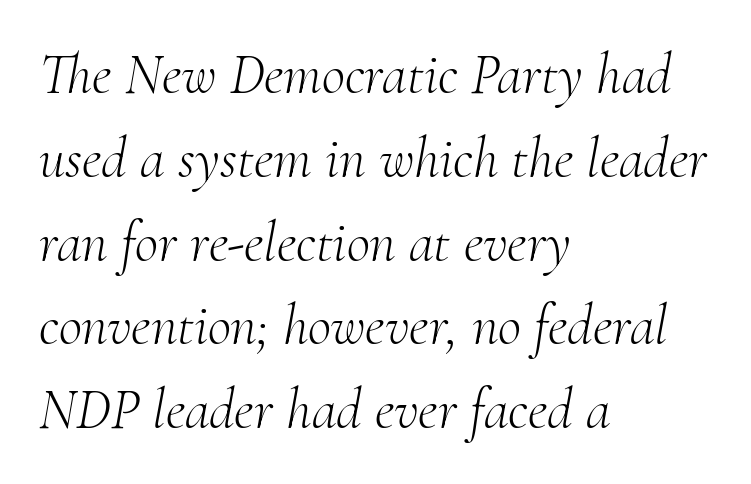
The image shows 57 px light serif type, italic (leaning right); set left-aligned, normal line spacing (1.47x), normal letter spacing, not underlined; medium stroke contrast and a small x-height.
